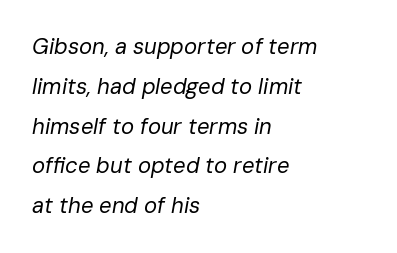
Nothing unusual about the tracking: characters are spaced as the font intends. Casual observation: everything's shoved over to the left. This rendering features lettering with no underline. Yep, that's italic — everything's leaning.
